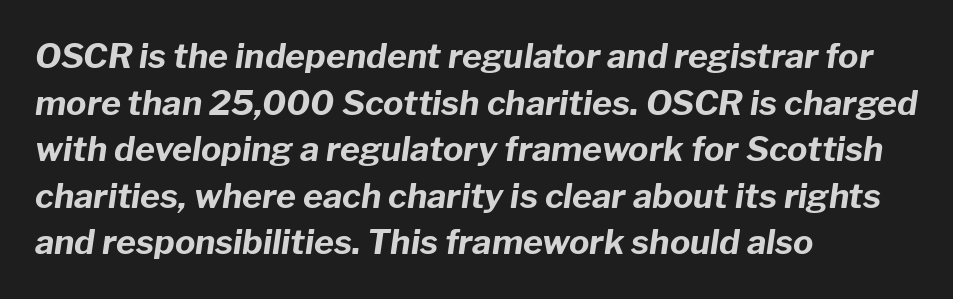
{"italic": "yes", "lean": "right", "slant_degrees": 8, "bold": "yes", "weight": "bold", "width": "normal", "stroke_contrast": "low", "x_height": "medium", "monospaced": "no", "underline": "no", "align": "left", "line_spacing": "normal", "line_spacing_ratio": 1.37, "letter_spacing": "normal", "letter_spacing_em": 0.0, "glyph_px": 34}
